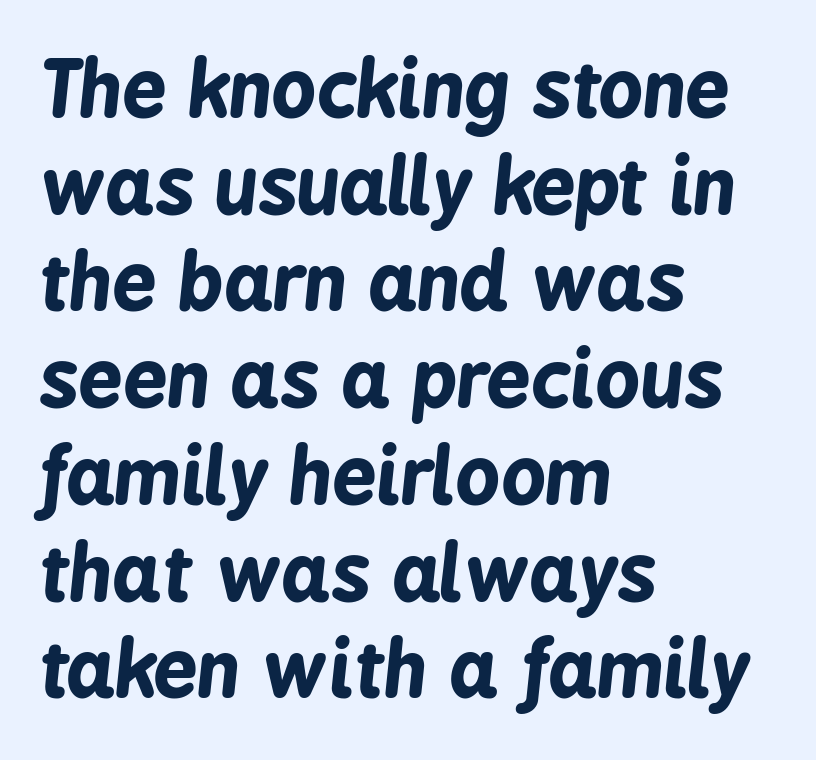
{"italic": "yes", "lean": "right", "slant_degrees": 6, "bold": "yes", "weight": "bold", "width": "condensed", "stroke_contrast": "low", "x_height": "medium", "monospaced": "no", "underline": "no", "align": "left", "line_spacing_ratio": 1.24, "letter_spacing": "normal", "letter_spacing_em": 0.0, "glyph_px": 78}
